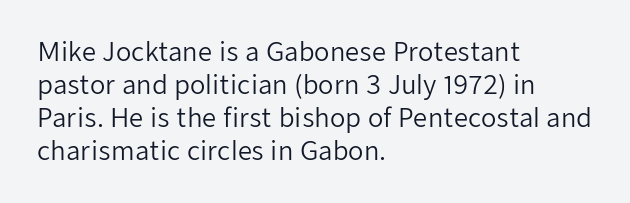
{"italic": "no", "bold": "no", "underline": "no", "align": "left", "line_spacing": "normal", "line_spacing_ratio": 1.32, "letter_spacing": "normal", "letter_spacing_em": 0.0, "glyph_px": 25}
